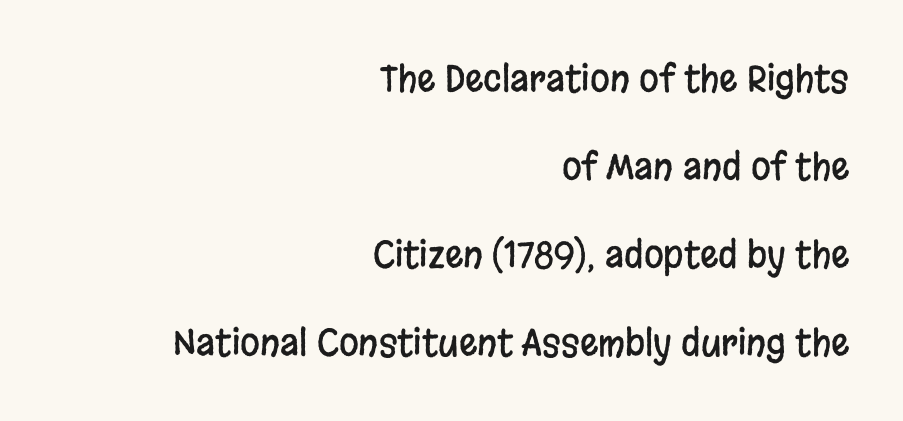
Q: Is the text italic (slanted)? A: No, it is upright.
Q: Is the typeface a serif or a sans-serif typeface? A: Sans-serif.
Q: Is the text underlined? A: No.
Q: How is the paragraph aligned? A: Right-aligned.
Q: Is the spacing between letters normal or unusually wide? A: Normal.
Q: Is the spacing between lines tight, normal or loose? A: Loose.
Q: Width (condensed, normal, or wide)? A: Condensed.
Q: Stroke contrast? A: Low.
Q: x-height? A: Large.
Q: Monospaced? A: No.
